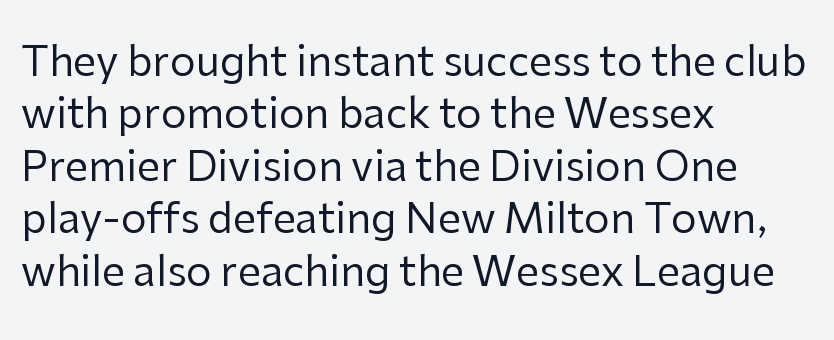
The image shows 41 px regular-weight sans-serif type, upright; set left-aligned, normal line spacing (1.28x), normal letter spacing, not underlined; low stroke contrast and a medium x-height.
